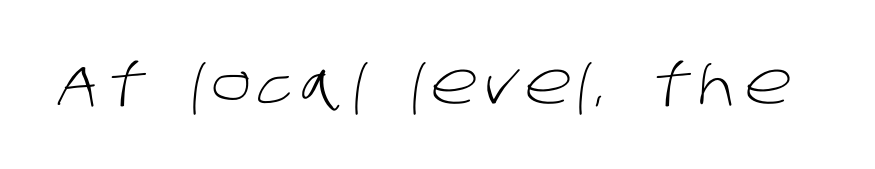
Each letter keeps its own natural width here, so spacing adapts to shape. The space beneath each line is pristine and unruled. In terms of letterform style, serifs are entirely absent. Is this a heavy cut? Hardly; it is regular or lighter.
